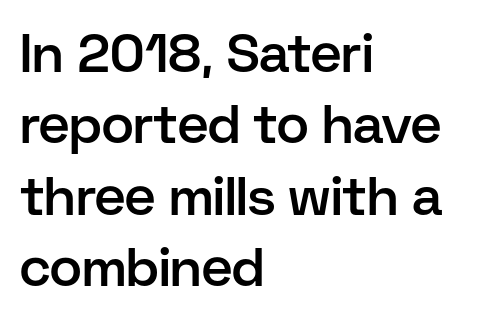
Q: Is the text bold? A: Semi-bold.
Q: Is the text italic (slanted)? A: No, it is upright.
Q: Is the typeface a serif or a sans-serif typeface? A: Sans-serif.
Q: Is the text underlined? A: No.
Q: How is the paragraph aligned? A: Left-aligned.
Q: Is the spacing between letters normal or unusually wide? A: Normal.
Q: Is the spacing between lines tight, normal or loose? A: Normal.
Q: Width (condensed, normal, or wide)? A: Normal.
Q: Stroke contrast? A: Low.
Q: x-height? A: Medium.
Q: Monospaced? A: No.
